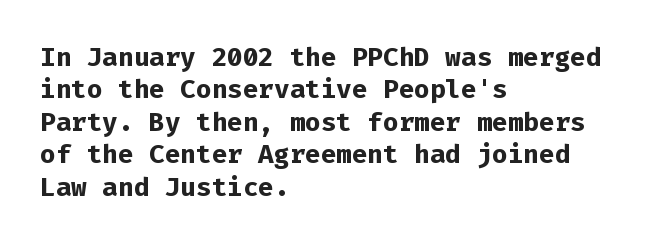
{"italic": "no", "bold": "yes", "underline": "no", "align": "left", "line_spacing": "normal", "line_spacing_ratio": 1.25, "letter_spacing": "normal", "letter_spacing_em": 0.0, "glyph_px": 26}
